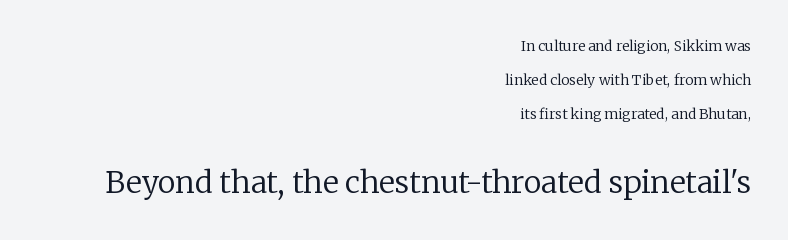
Q: Is the text bold? A: No.
Q: Is the text italic (slanted)? A: No, it is upright.
Q: Is the typeface a serif or a sans-serif typeface? A: Serif.
Q: Is the text underlined? A: No.
Q: How is the paragraph aligned? A: Right-aligned.
Q: Is the spacing between letters normal or unusually wide? A: Normal.
Q: Is the spacing between lines tight, normal or loose? A: Loose.
Q: Which block of text is set in a larger size, the first (top) or the second (bottom)? A: The second (bottom) one.
Q: Width (condensed, normal, or wide)? A: Normal.
Q: Stroke contrast? A: Low.
Q: x-height? A: Medium.
Q: Monospaced? A: No.
